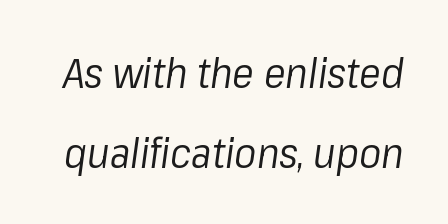
{"italic": "yes", "lean": "right", "slant_degrees": 8, "bold": "no", "weight": "regular", "width": "normal", "stroke_contrast": "low", "x_height": "medium", "monospaced": "no", "underline": "no", "line_spacing": "loose", "line_spacing_ratio": 1.94, "letter_spacing": "normal", "letter_spacing_em": 0.0, "glyph_px": 41}
